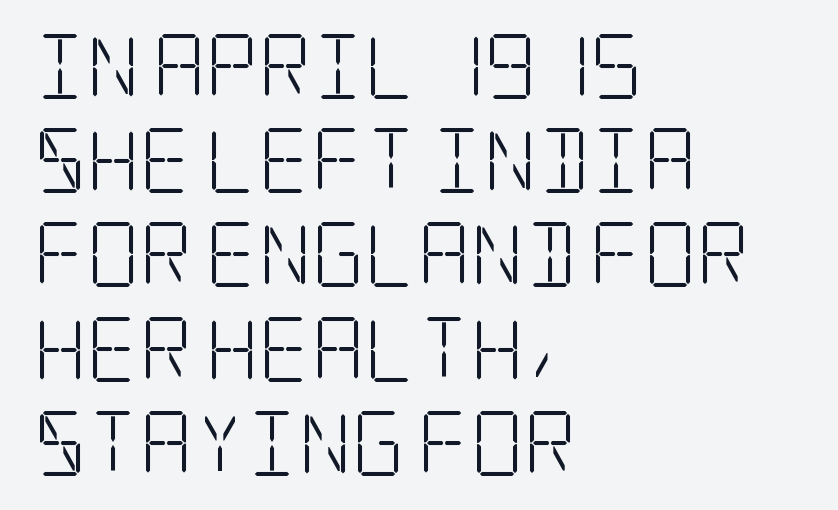
Short and long lines alike share a common starting point at left. Stroke terminals: seriffed. Characters remain perfectly vertical along every line. These lines keep a tight, regular rhythm from letter to letter. Letters rest on an invisible, unmarked baseline.
